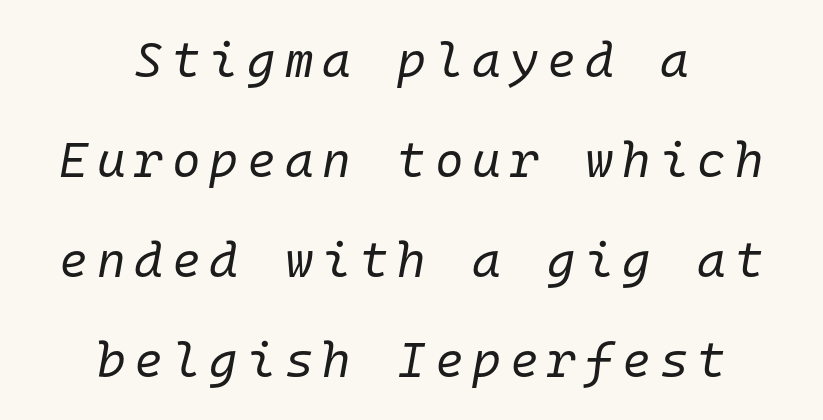
{"italic": "yes", "lean": "right", "slant_degrees": 10, "bold": "no", "weight": "regular", "width": "normal", "stroke_contrast": "low", "x_height": "medium", "monospaced": "yes", "underline": "no", "align": "center", "line_spacing": "loose", "line_spacing_ratio": 2.04, "glyph_px": 49}
